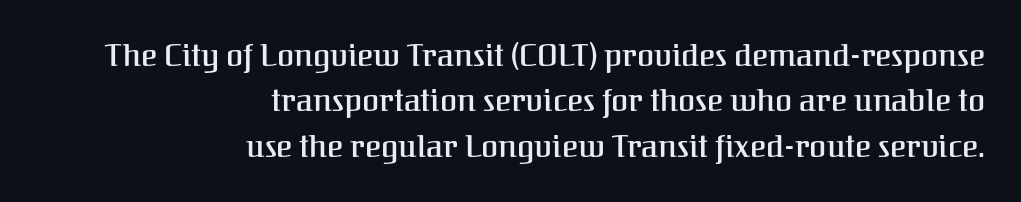
The image shows 31 px serif type, upright; set right-aligned, normal line spacing (1.46x), normal letter spacing, not underlined; medium stroke contrast and a medium x-height.
